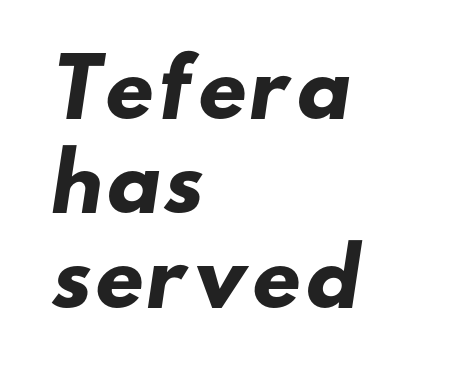
{"serif": "no", "bold": "yes", "weight": "heavy", "width": "wide", "stroke_contrast": "low", "x_height": "small", "monospaced": "no", "underline": "no", "align": "left", "line_spacing_ratio": 1.21, "letter_spacing": "normal", "letter_spacing_em": 0.0, "glyph_px": 78}
